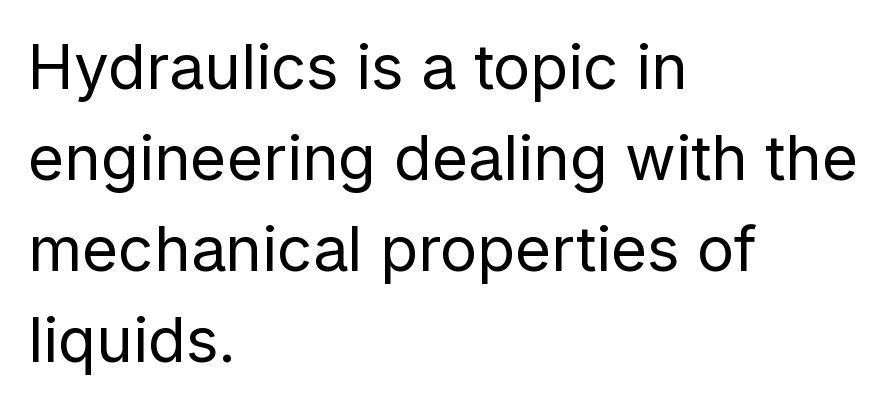
The image shows 62 px regular-weight sans-serif type, upright; set left-aligned, normal line spacing (1.47x), normal letter spacing, not underlined; low stroke contrast and a medium x-height.
